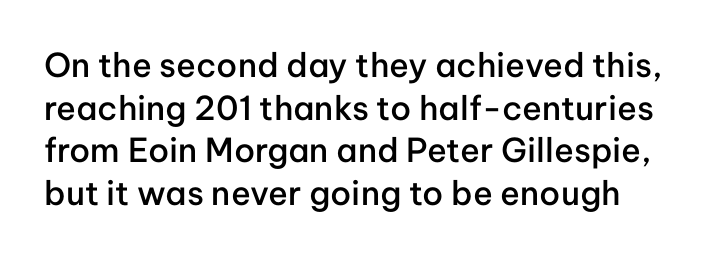
{"serif": "no", "italic": "no", "bold": "semi", "weight": "semibold", "width": "normal", "stroke_contrast": "low", "x_height": "medium", "monospaced": "no", "underline": "no", "line_spacing": "normal", "line_spacing_ratio": 1.29, "letter_spacing": "normal", "letter_spacing_em": 0.0, "glyph_px": 33}
